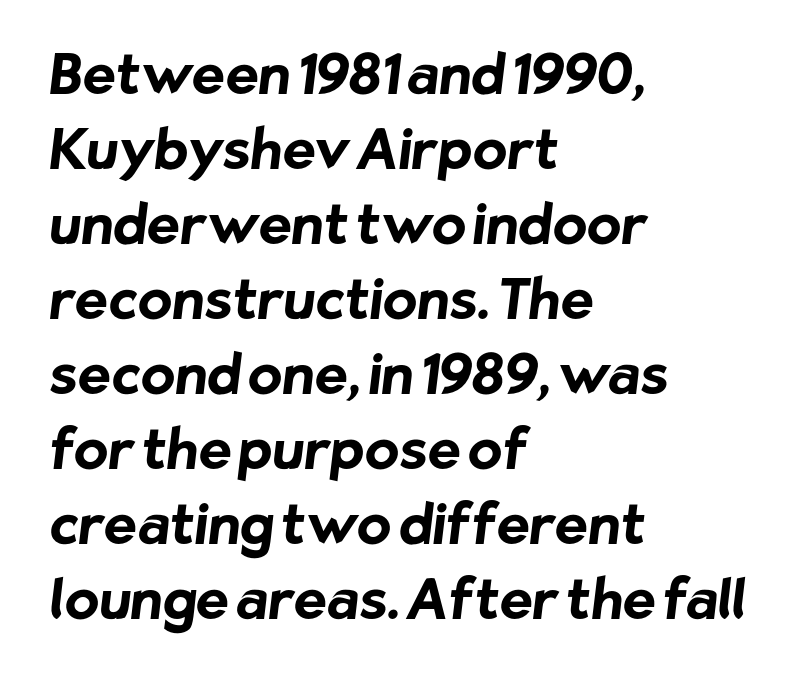
The image shows 56 px bold sans-serif type; set left-aligned, normal line spacing (1.34x), normal letter spacing, not underlined; low stroke contrast and a medium x-height.
